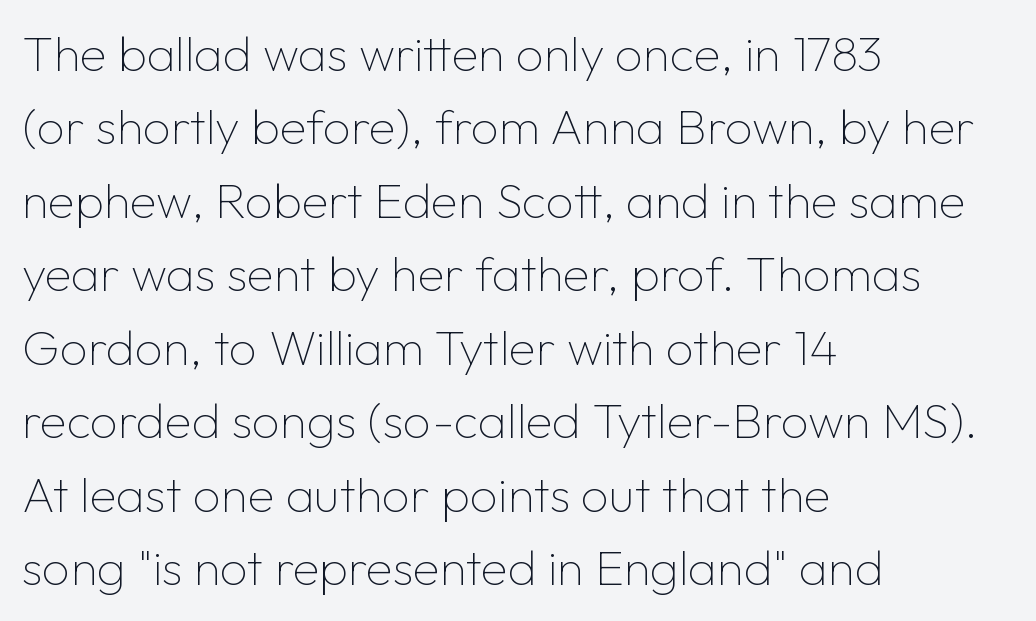
Italic: no, the glyphs are upright roman. These lines sit exactly where default settings would place them. A bare baseline throughout the passage. The strokes carry an ordinary text weight at most. The passage shown has conventional tracking throughout. These lines are rendered in a variable-pitch font.
